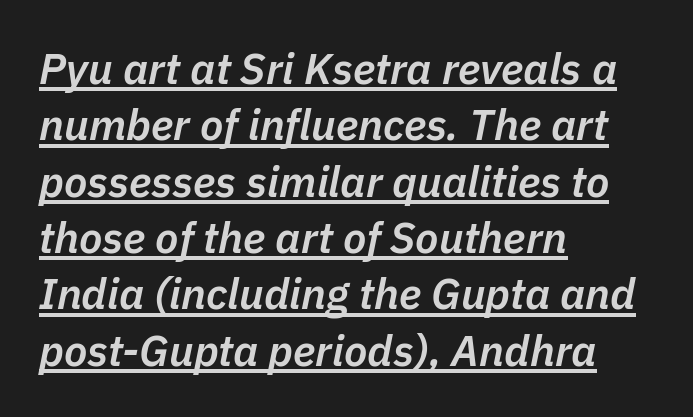
{"italic": "yes", "lean": "right", "slant_degrees": 11, "bold": "semi", "weight": "semibold", "width": "normal", "stroke_contrast": "low", "x_height": "medium", "monospaced": "no", "underline": "yes", "align": "left", "line_spacing": "normal", "line_spacing_ratio": 1.31, "letter_spacing": "normal", "letter_spacing_em": 0.0, "glyph_px": 43}
